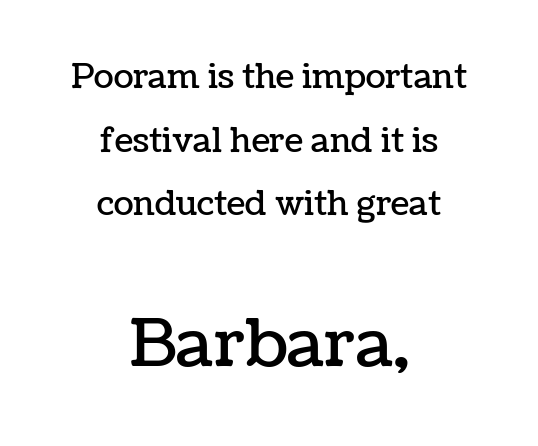
{"italic": "no", "width": "normal", "stroke_contrast": "low", "x_height": "medium", "monospaced": "no", "underline": "no", "align": "center", "line_spacing": "loose", "line_spacing_ratio": 1.93, "letter_spacing": "normal", "letter_spacing_em": 0.0, "larger_block": "second", "size_ratio": 2.0, "glyph_px": 66}
